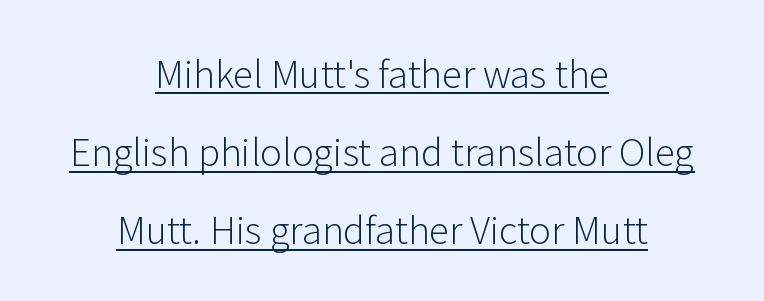
Q: Is the text bold? A: No.
Q: Is the text italic (slanted)? A: No, it is upright.
Q: Is the typeface a serif or a sans-serif typeface? A: Sans-serif.
Q: Is the text underlined? A: Yes.
Q: How is the paragraph aligned? A: Centered.
Q: Is the spacing between letters normal or unusually wide? A: Normal.
Q: Is the spacing between lines tight, normal or loose? A: Loose.
Q: Width (condensed, normal, or wide)? A: Normal.
Q: Stroke contrast? A: Low.
Q: x-height? A: Medium.
Q: Monospaced? A: No.
